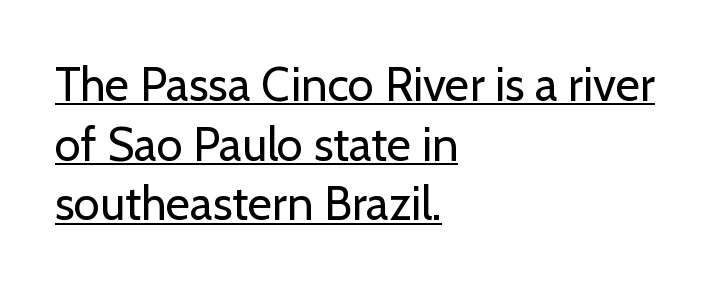
The image shows 47 px regular-weight sans-serif type, upright; set left-aligned, normal line spacing (1.27x), normal letter spacing, underlined; low stroke contrast and a medium x-height.
